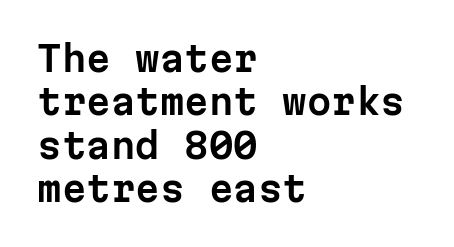
The image shows 35 px sans-serif type, upright, monospaced; set left-aligned, line spacing 1.24x, normal letter spacing, not underlined; low stroke contrast and a medium x-height.
